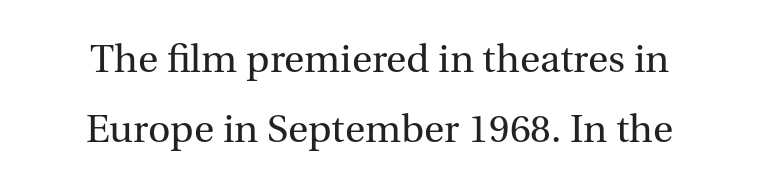
Q: Is the text bold? A: No.
Q: Is the text italic (slanted)? A: No, it is upright.
Q: Is the typeface a serif or a sans-serif typeface? A: Serif.
Q: Is the text underlined? A: No.
Q: Is the spacing between letters normal or unusually wide? A: Normal.
Q: Width (condensed, normal, or wide)? A: Normal.
Q: Stroke contrast? A: Medium.
Q: x-height? A: Medium.
Q: Monospaced? A: No.
